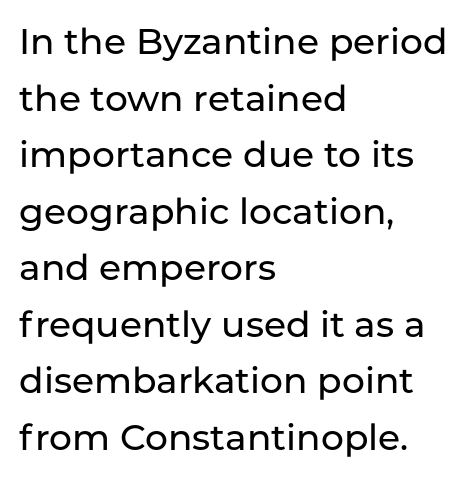
Note the varied advance widths — an 'i' is clearly narrower than an 'm'. The foot of each line stays bare and open. Check where the strokes stop: nothing finishes them off — pure sans. The lettering stays uniformly vertical, giving the passage a roman look. Spacing between characters is what you'd get straight out of the box. Leading matches the norm, producing a regular column.
